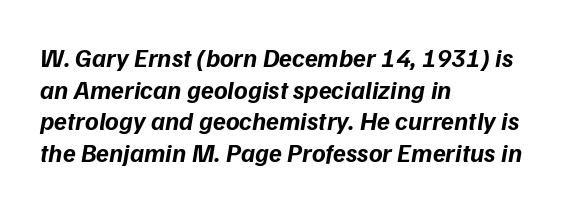
{"italic": "yes", "lean": "right", "slant_degrees": 9, "bold": "yes", "underline": "no", "align": "left", "line_spacing_ratio": 1.22, "letter_spacing": "normal", "letter_spacing_em": 0.0, "glyph_px": 26}
